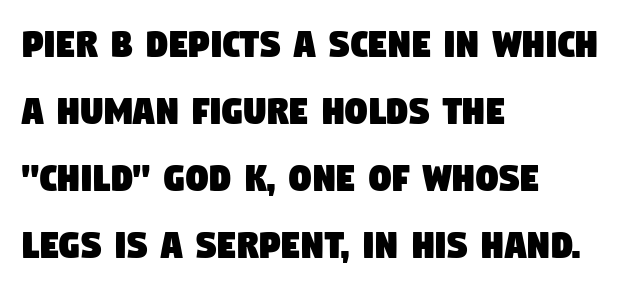
{"serif": "no", "width": "condensed", "stroke_contrast": "low", "x_height": "large", "monospaced": "no", "underline": "no", "align": "left", "line_spacing": "normal", "line_spacing_ratio": 1.52, "letter_spacing": "normal", "letter_spacing_em": 0.0, "glyph_px": 44}
